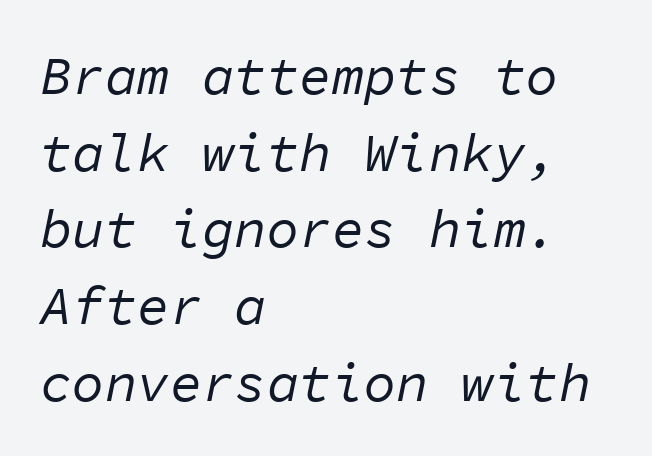
Q: Is the text bold? A: No.
Q: Is the text italic (slanted)? A: Yes, it leans right by about 11 degrees.
Q: Is the text underlined? A: No.
Q: How is the paragraph aligned? A: Left-aligned.
Q: Is the spacing between letters normal or unusually wide? A: Normal.
Q: Is the spacing between lines tight, normal or loose? A: Normal.
Q: Width (condensed, normal, or wide)? A: Normal.
Q: Stroke contrast? A: Low.
Q: x-height? A: Medium.
Q: Monospaced? A: Yes.
